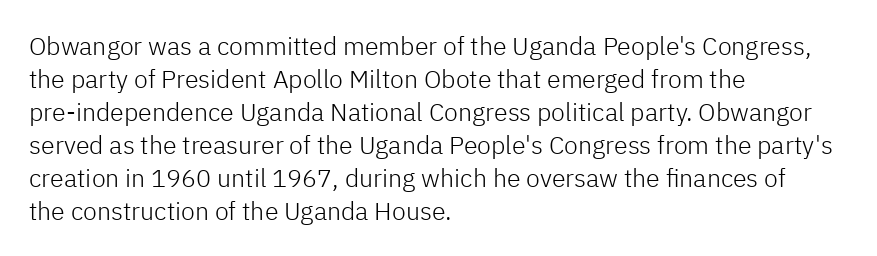
{"italic": "no", "bold": "no", "underline": "no", "align": "left", "line_spacing": "normal", "line_spacing_ratio": 1.32, "letter_spacing": "normal", "letter_spacing_em": 0.0, "glyph_px": 25}
